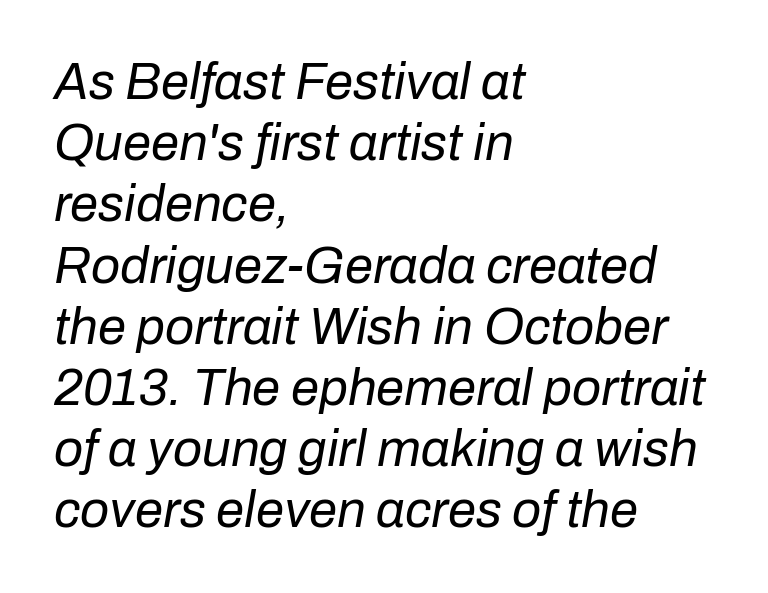
{"italic": "yes", "lean": "right", "slant_degrees": 10, "bold": "no", "weight": "regular", "width": "normal", "stroke_contrast": "low", "x_height": "medium", "monospaced": "no", "underline": "no", "align": "left", "line_spacing_ratio": 1.2, "letter_spacing": "normal", "letter_spacing_em": 0.0, "glyph_px": 51}
